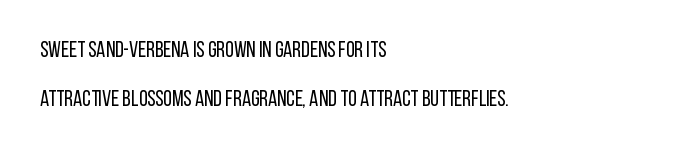
The image shows 22 px text type, upright; set left-aligned, loose line spacing (2.25x), normal letter spacing, not underlined.
